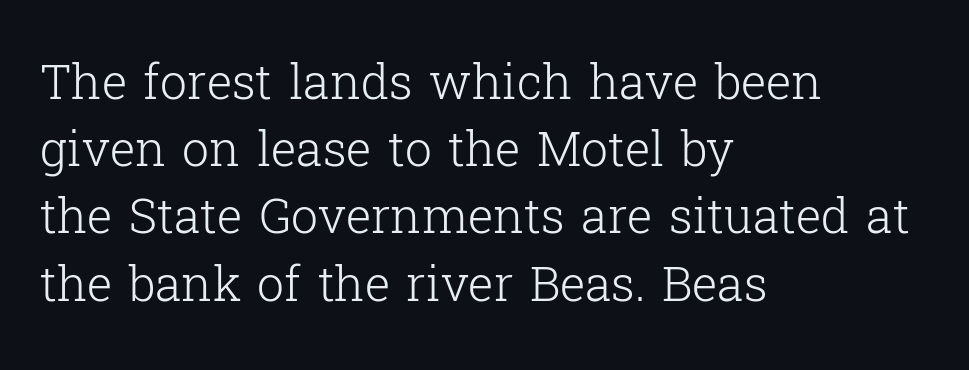
Horizontal alignment here is leftward, the default for most running prose. Serifs: yes, visible at the terminals of the letterforms. The font's upright variant was chosen for this text. Underline: absent.
